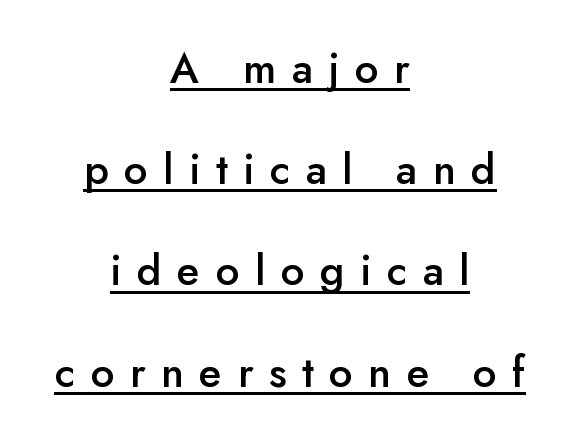
Q: Is the text bold? A: Semi-bold.
Q: Is the text italic (slanted)? A: No, it is upright.
Q: Is the typeface a serif or a sans-serif typeface? A: Sans-serif.
Q: Is the text underlined? A: Yes.
Q: How is the paragraph aligned? A: Centered.
Q: Is the spacing between letters normal or unusually wide? A: Unusually wide.
Q: Is the spacing between lines tight, normal or loose? A: Loose.
Q: Width (condensed, normal, or wide)? A: Normal.
Q: Stroke contrast? A: Low.
Q: x-height? A: Small.
Q: Monospaced? A: No.
